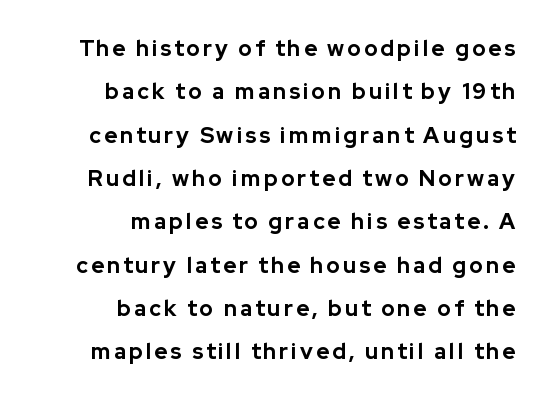
The image shows 22 px bold type, upright; set right-aligned, loose line spacing (1.97x), not underlined.
